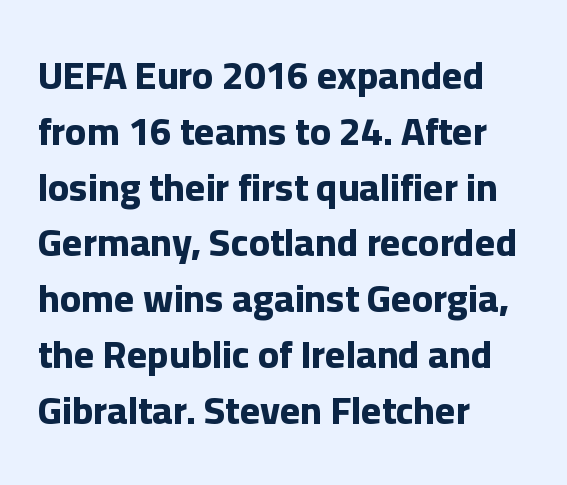
The image shows 39 px bold sans-serif type, upright; set left-aligned, normal line spacing (1.43x), normal letter spacing, not underlined; low stroke contrast and a medium x-height.
